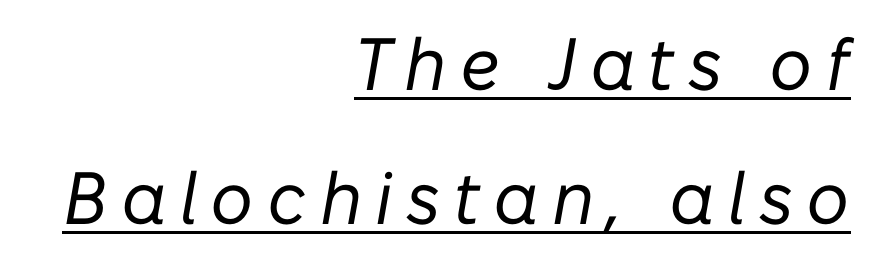
The lines are quadded right. This rendering features underlined lettering. Unbolded letterforms with no extra heft. You can tell it's italic because the verticals aren't actually vertical. The rendering uses natural spacing where letterforms have individual widths.
